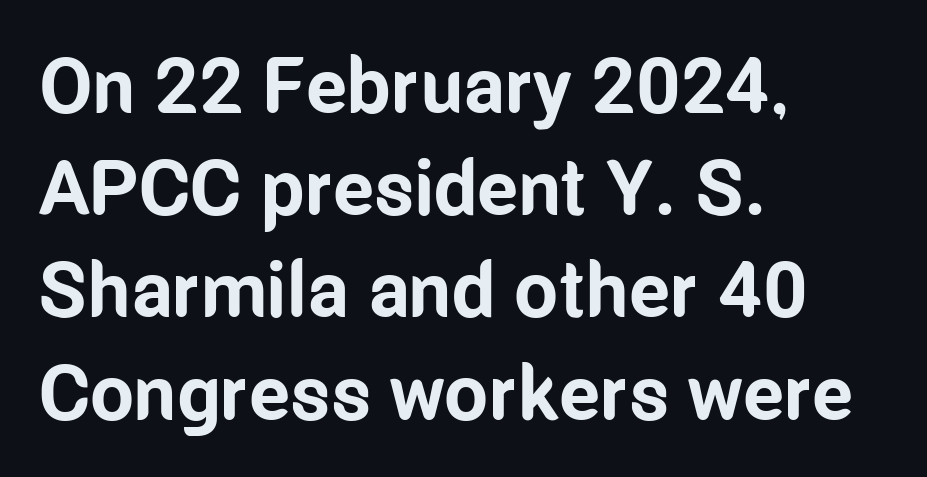
Q: Is the text bold? A: Yes.
Q: Is the text italic (slanted)? A: No, it is upright.
Q: Is the typeface a serif or a sans-serif typeface? A: Sans-serif.
Q: Is the text underlined? A: No.
Q: How is the paragraph aligned? A: Left-aligned.
Q: Is the spacing between letters normal or unusually wide? A: Normal.
Q: Is the spacing between lines tight, normal or loose? A: Normal.
Q: Width (condensed, normal, or wide)? A: Condensed.
Q: Stroke contrast? A: Low.
Q: x-height? A: Medium.
Q: Monospaced? A: No.
